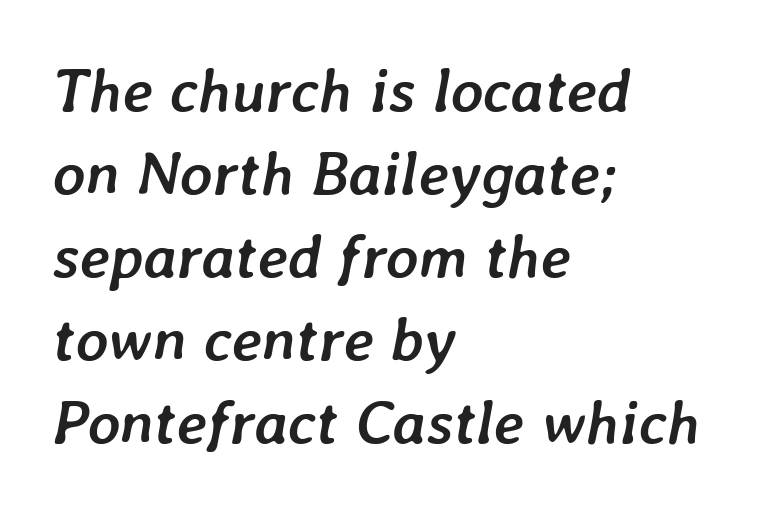
The image shows 62 px semibold type, italic (leaning right); set left-aligned, normal line spacing (1.34x), normal letter spacing, not underlined; low stroke contrast and a medium x-height.
